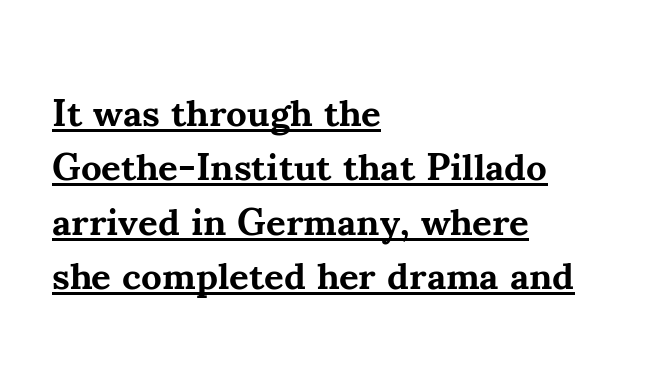
The image shows 38 px bold serif type, upright; set left-aligned, normal line spacing (1.43x), normal letter spacing, underlined; medium stroke contrast and a small x-height.
